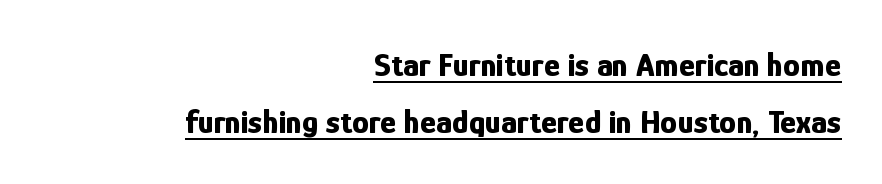
Q: Is the text bold? A: Yes.
Q: Is the text italic (slanted)? A: No, it is upright.
Q: Is the typeface a serif or a sans-serif typeface? A: Sans-serif.
Q: Is the text underlined? A: Yes.
Q: How is the paragraph aligned? A: Right-aligned.
Q: Is the spacing between letters normal or unusually wide? A: Normal.
Q: Is the spacing between lines tight, normal or loose? A: Normal.
Q: Width (condensed, normal, or wide)? A: Condensed.
Q: Stroke contrast? A: Low.
Q: x-height? A: Medium.
Q: Monospaced? A: No.
